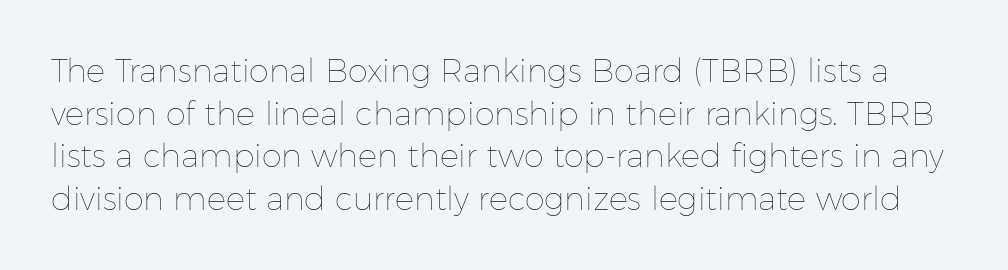
{"italic": "no", "bold": "no", "weight": "thin", "width": "normal", "stroke_contrast": "low", "x_height": "medium", "monospaced": "no", "underline": "no", "line_spacing": "normal", "line_spacing_ratio": 1.33, "letter_spacing": "normal", "letter_spacing_em": 0.0, "glyph_px": 32}
